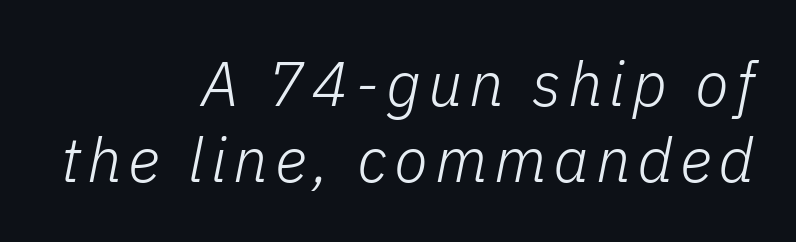
{"italic": "yes", "lean": "right", "slant_degrees": 11, "bold": "no", "weight": "light", "width": "normal", "stroke_contrast": "low", "x_height": "medium", "monospaced": "no", "underline": "no", "align": "right", "line_spacing_ratio": 1.22, "glyph_px": 62}
